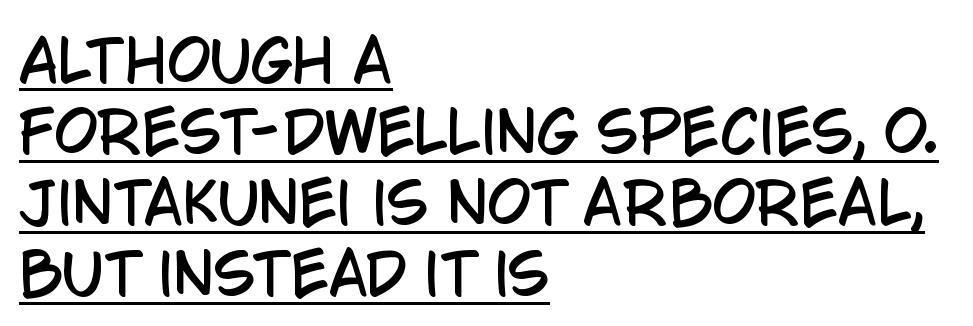
{"serif": "no", "italic": "no", "width": "condensed", "stroke_contrast": "low", "x_height": "large", "monospaced": "no", "underline": "yes", "align": "left", "line_spacing": "normal", "line_spacing_ratio": 1.27, "letter_spacing": "normal", "letter_spacing_em": 0.0, "glyph_px": 56}
